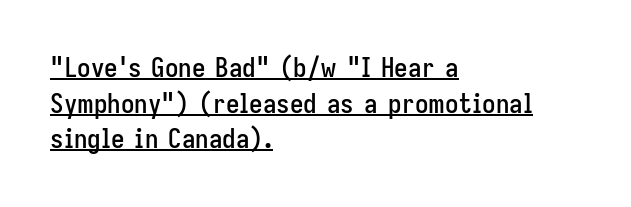
Q: Is the text italic (slanted)? A: No, it is upright.
Q: Is the text underlined? A: Yes.
Q: How is the paragraph aligned? A: Left-aligned.
Q: Is the spacing between letters normal or unusually wide? A: Normal.
Q: Is the spacing between lines tight, normal or loose? A: Normal.
